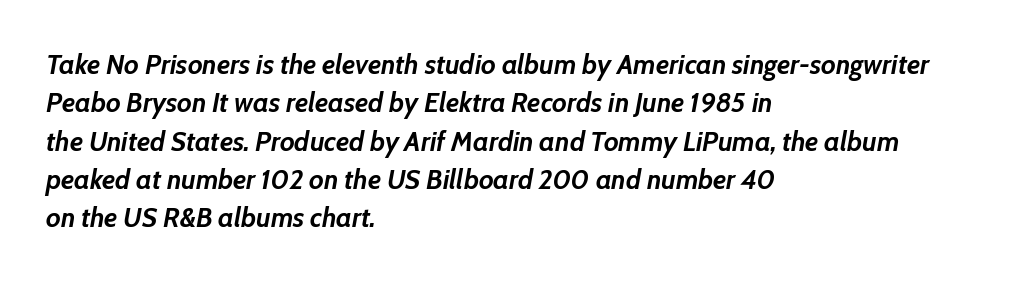
Q: Is the text bold? A: Yes.
Q: Is the text italic (slanted)? A: Yes, it leans right by about 10 degrees.
Q: Is the text underlined? A: No.
Q: How is the paragraph aligned? A: Left-aligned.
Q: Is the spacing between letters normal or unusually wide? A: Normal.
Q: Is the spacing between lines tight, normal or loose? A: Normal.
Q: Width (condensed, normal, or wide)? A: Normal.
Q: Stroke contrast? A: Low.
Q: x-height? A: Medium.
Q: Monospaced? A: No.
